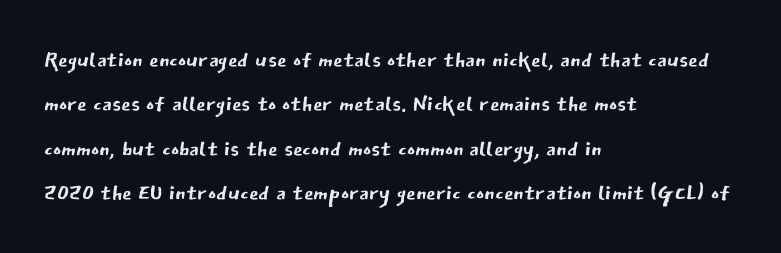
Q: Is the text bold? A: No.
Q: Is the text italic (slanted)? A: No, it is upright.
Q: Is the typeface a serif or a sans-serif typeface? A: Sans-serif.
Q: Is the text underlined? A: No.
Q: How is the paragraph aligned? A: Left-aligned.
Q: Is the spacing between letters normal or unusually wide? A: Normal.
Q: Is the spacing between lines tight, normal or loose? A: Normal.
Q: Width (condensed, normal, or wide)? A: Normal.
Q: Stroke contrast? A: Low.
Q: x-height? A: Medium.
Q: Monospaced? A: No.
